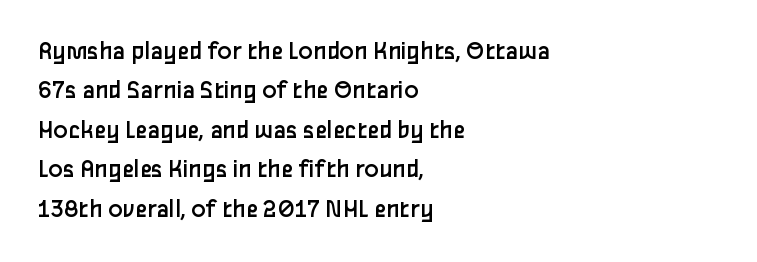
The image shows 27 px text type, upright; set left-aligned, normal line spacing (1.46x), normal letter spacing, not underlined.
